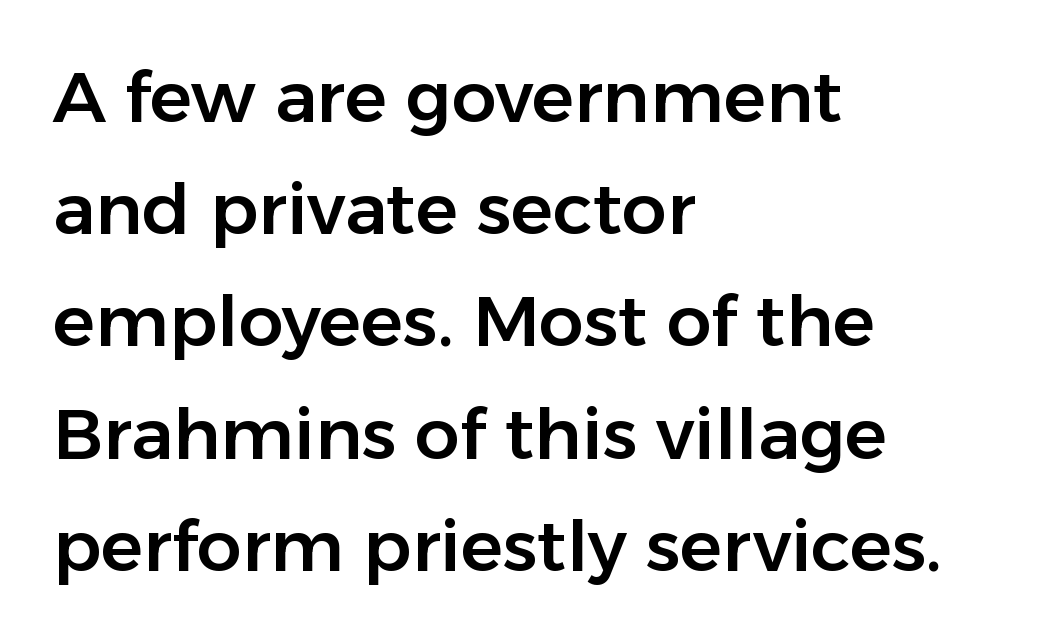
The rendering shows plain stroke endings on the letterforms — a sans-serif design. You could not count columns in this text — the font is proportionally spaced. The axis of the letterforms is exactly vertical. Which margin do the lines hug? The left one — the right edge is uneven.
